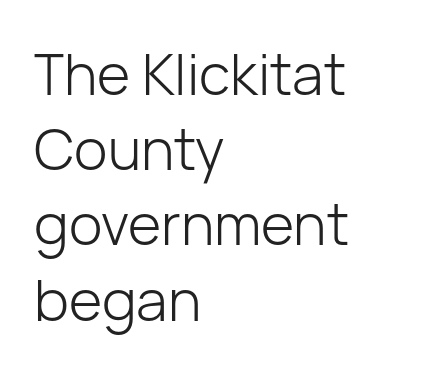
The image shows 57 px light sans-serif type, upright; set left-aligned, normal line spacing (1.32x), normal letter spacing, not underlined; low stroke contrast and a medium x-height.
